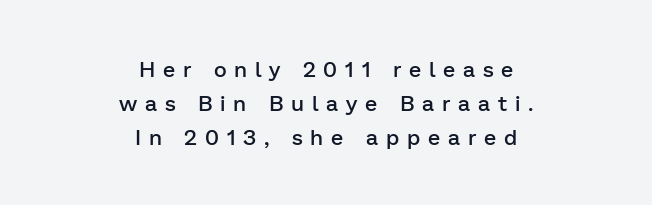
The image shows 22 px text type, upright; set centered, normal line spacing (1.55x), unusually wide letter spacing (+0.36 em), not underlined.
